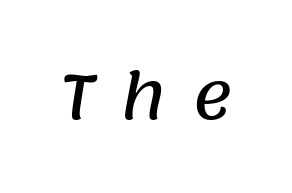
No feet cap the strokes, marking this as sans-serif type. Someone cranked the tracking dial way up on this one. Type without underlining. A typesetter would call this proportional, since set widths differ per character.
